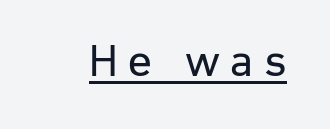
Q: Is the text bold? A: No.
Q: Is the text italic (slanted)? A: No, it is upright.
Q: Is the typeface a serif or a sans-serif typeface? A: Sans-serif.
Q: Is the text underlined? A: Yes.
Q: Is the spacing between letters normal or unusually wide? A: Unusually wide.
Q: Width (condensed, normal, or wide)? A: Normal.
Q: Stroke contrast? A: Low.
Q: x-height? A: Medium.
Q: Monospaced? A: No.
